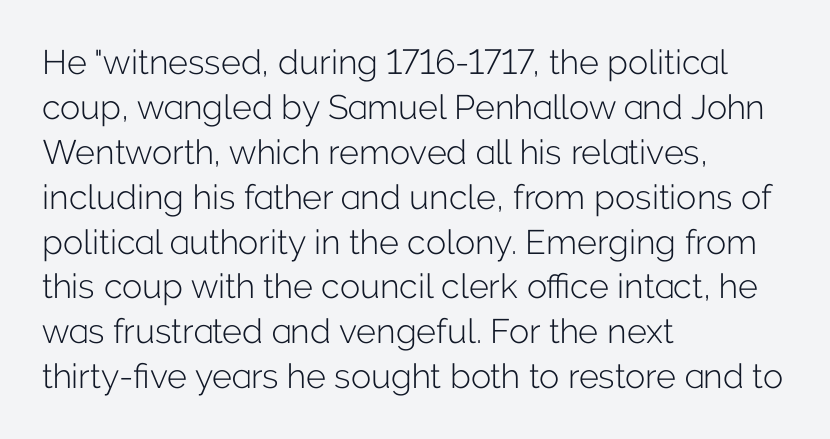
The image shows 34 px light sans-serif type, upright; set left-aligned, normal line spacing (1.32x), normal letter spacing, not underlined; low stroke contrast and a medium x-height.
